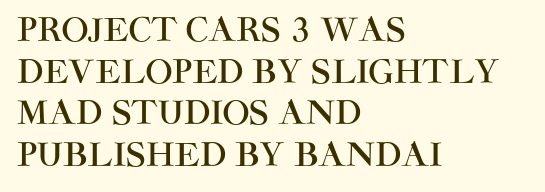
Horizontally, the lines are justified to the leading edge only. These lines were composed using upright roman letters. Vertically, the passage feels balanced, rows spaced as you'd expect. Clear beneath every line of the passage.
